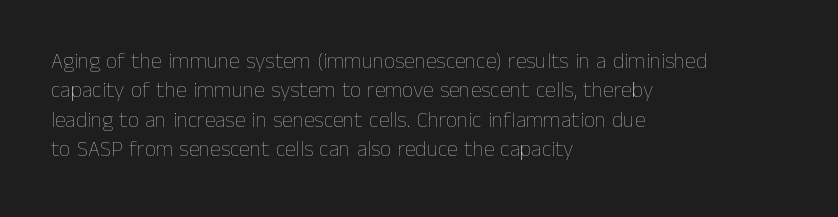
Q: Is the text bold? A: No.
Q: Is the text italic (slanted)? A: No, it is upright.
Q: Is the text underlined? A: No.
Q: How is the paragraph aligned? A: Left-aligned.
Q: Is the spacing between letters normal or unusually wide? A: Normal.
Q: Is the spacing between lines tight, normal or loose? A: Normal.
